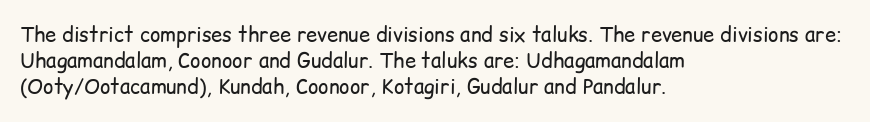
The image shows 20 px text type, upright; set left-aligned, normal line spacing (1.31x), normal letter spacing, not underlined.
